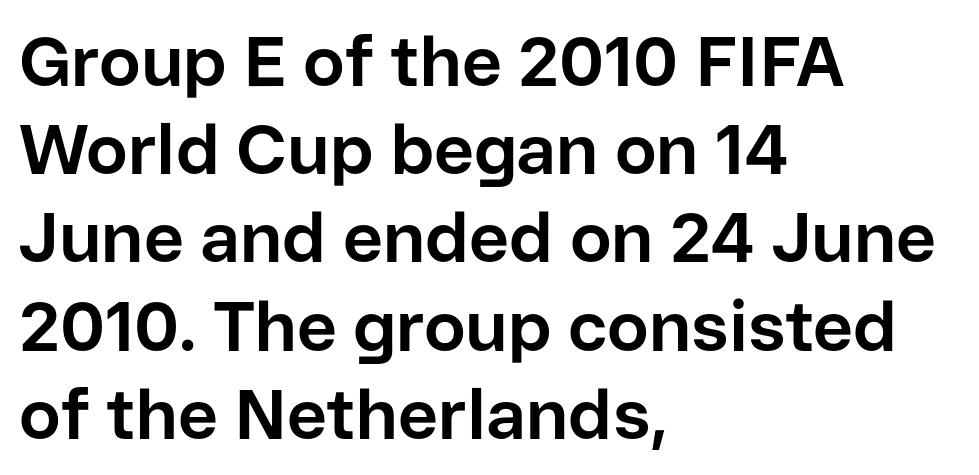
Is this a fixed-width face? No — the glyphs have proportional, varying widths. Any mark beneath the type? The region is blank. This sample uses a sans-serif face. How are the letters spaced? Ordinarily, with no added tracking.
